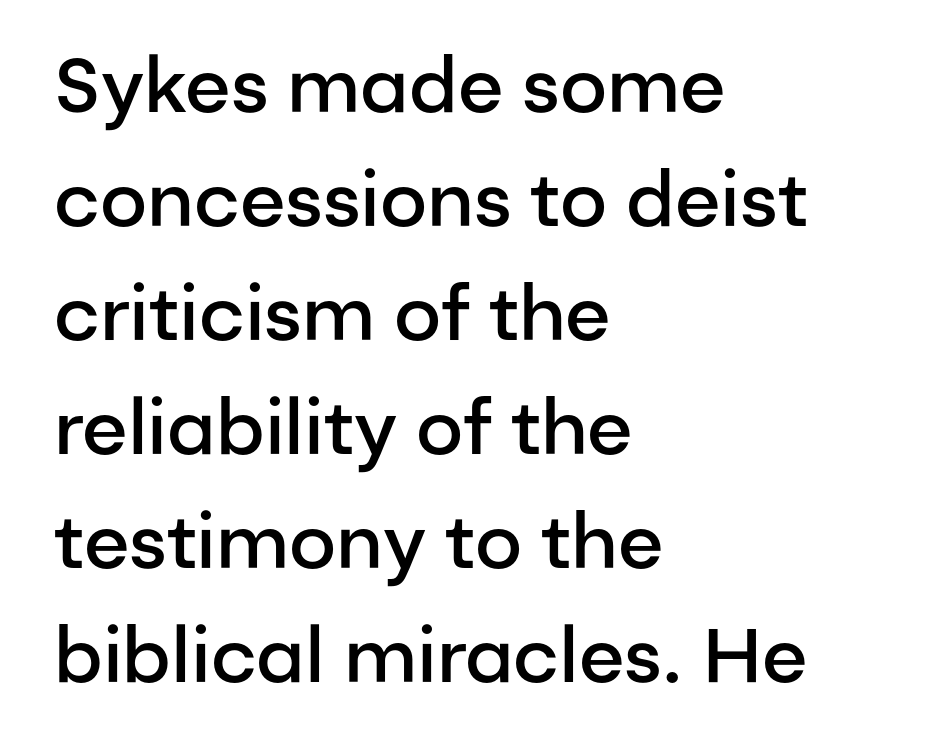
This block has exactly the height ordinary leading produces. Characters remain perfectly vertical along every line. Nope, no serifs anywhere on these letters. You could not count columns in this text — the font is proportionally spaced.
